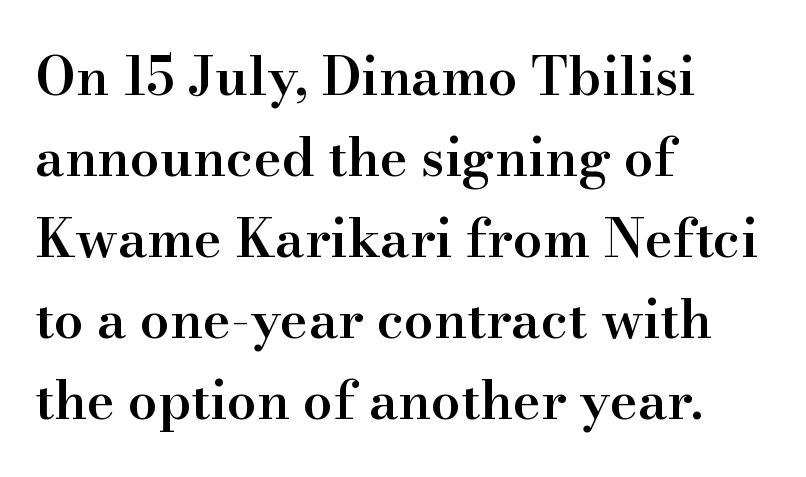
Looks like regular typesetting: each glyph gets only the width it needs. The font is running at a semibold setting, under full bold. No word sits above an underline. A typesetter would call this zero additional tracking. One-word summary of the alignment: left. Evenly set lines give the paragraph a standard silhouette.
